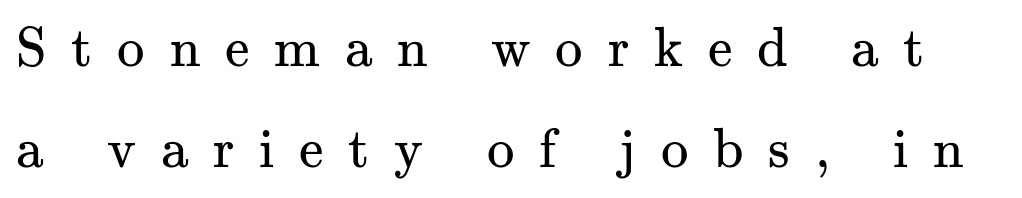
The image shows 55 px regular-weight serif type, upright; set line spacing 1.83x, unusually wide letter spacing (+0.45 em), not underlined; medium stroke contrast and a small x-height.
